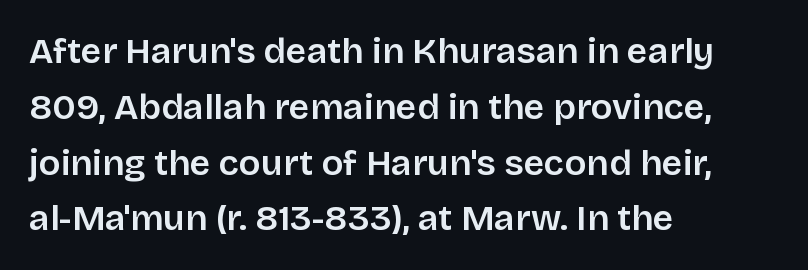
Look at the tracking — it's just the regular setting, nothing added. The glyphs in this specimen are sans serif. In terms of posture, this sample is upright. Words float on clear page, feet unadorned.
